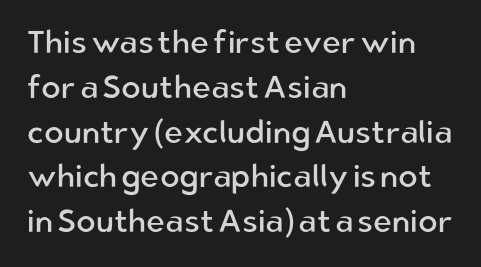
{"serif": "no", "italic": "no", "bold": "no", "weight": "regular", "width": "normal", "stroke_contrast": "low", "x_height": "medium", "monospaced": "no", "underline": "no", "align": "left", "line_spacing": "normal", "line_spacing_ratio": 1.4, "letter_spacing": "normal", "letter_spacing_em": 0.0, "glyph_px": 32}
